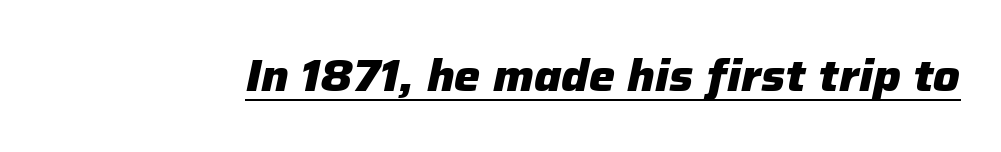
{"italic": "yes", "lean": "right", "slant_degrees": 12, "bold": "yes", "weight": "heavy", "width": "normal", "stroke_contrast": "low", "x_height": "medium", "monospaced": "no", "underline": "yes", "letter_spacing": "normal", "letter_spacing_em": 0.0, "glyph_px": 44}
